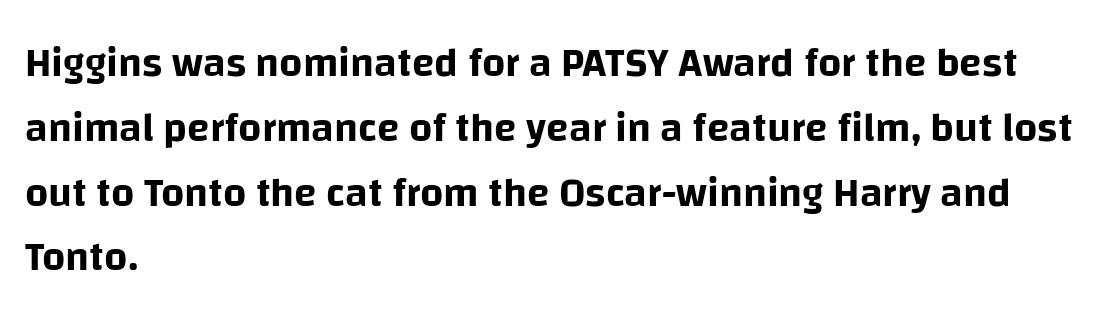
{"serif": "no", "italic": "no", "width": "normal", "stroke_contrast": "low", "x_height": "large", "monospaced": "no", "underline": "no", "align": "left", "line_spacing": "normal", "line_spacing_ratio": 1.58, "letter_spacing": "normal", "letter_spacing_em": 0.0, "glyph_px": 41}
